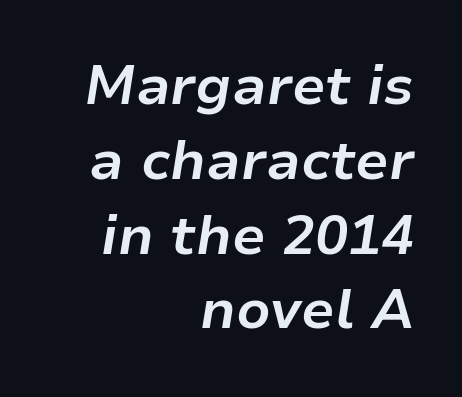
Q: Is the text bold? A: Yes.
Q: Is the text italic (slanted)? A: Yes, it leans right by about 9 degrees.
Q: Is the text underlined? A: No.
Q: How is the paragraph aligned? A: Right-aligned.
Q: Is the spacing between letters normal or unusually wide? A: Normal.
Q: Is the spacing between lines tight, normal or loose? A: Normal.
Q: Width (condensed, normal, or wide)? A: Normal.
Q: Stroke contrast? A: Low.
Q: x-height? A: Medium.
Q: Monospaced? A: No.
